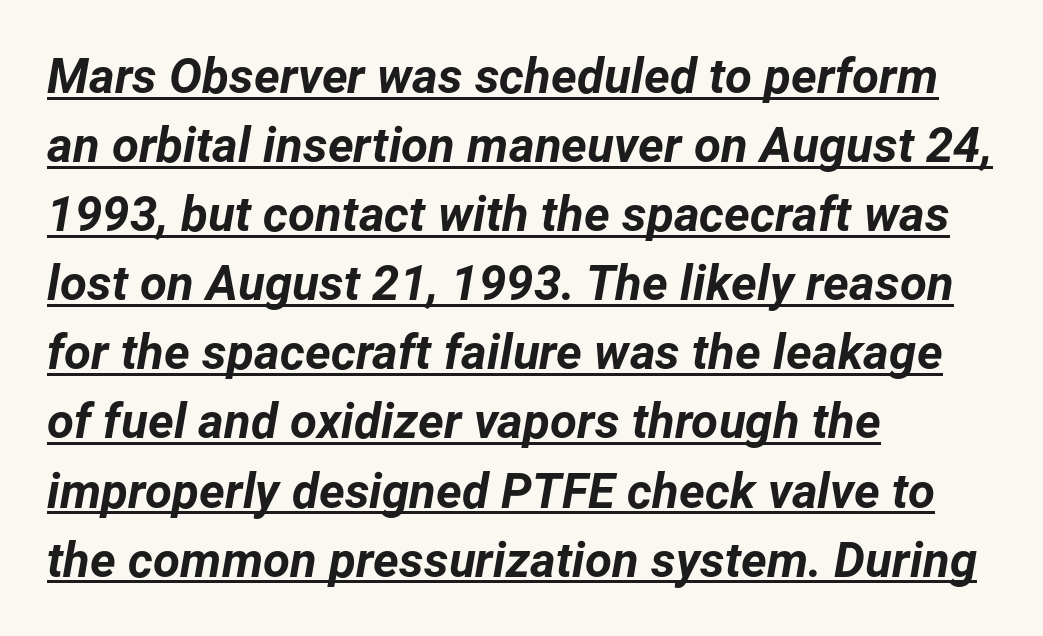
{"italic": "yes", "lean": "right", "slant_degrees": 12, "bold": "yes", "weight": "bold", "width": "normal", "stroke_contrast": "low", "x_height": "medium", "monospaced": "no", "underline": "yes", "align": "left", "line_spacing": "normal", "line_spacing_ratio": 1.41, "letter_spacing": "normal", "letter_spacing_em": 0.0, "glyph_px": 49}
